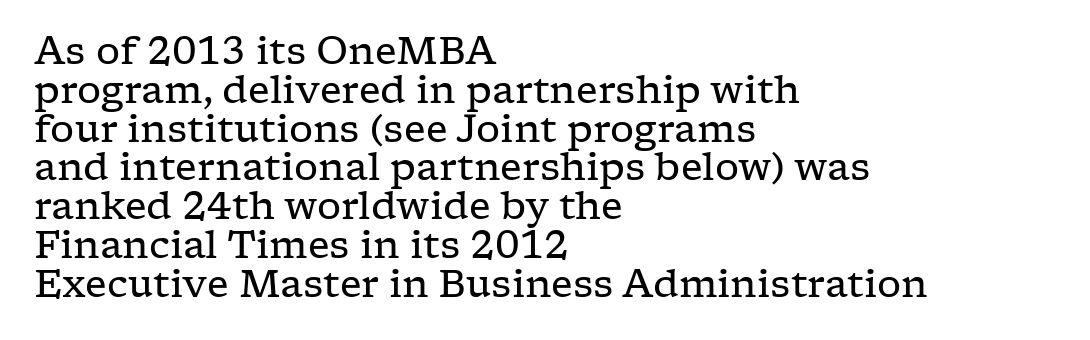
The face looks like a standard text weight, possibly lighter. Honestly, the letter spacing is just normal — you wouldn't notice it. Layout note: lines flush left. No word sits above an underline. You could not count columns in this text — the font is proportionally spaced.
